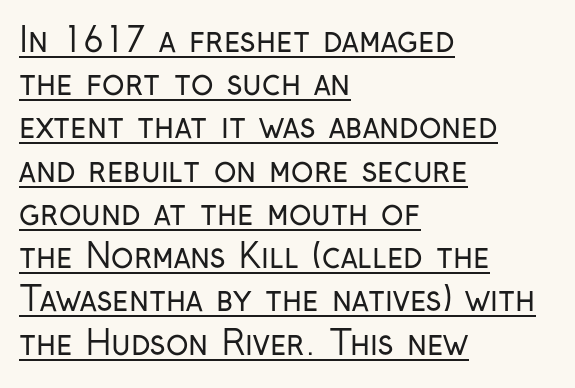
{"serif": "no", "italic": "no", "bold": "no", "weight": "regular", "width": "condensed", "stroke_contrast": "low", "x_height": "medium", "monospaced": "no", "underline": "yes", "align": "left", "line_spacing": "normal", "line_spacing_ratio": 1.31, "letter_spacing": "normal", "letter_spacing_em": 0.0, "glyph_px": 33}
